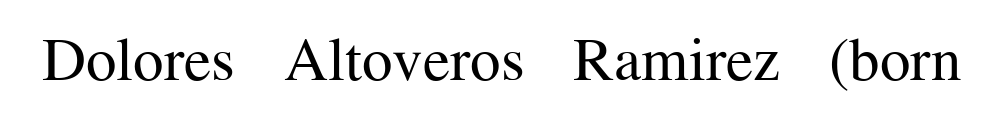
The image shows 61 px regular-weight serif type, upright; set normal letter spacing, not underlined; medium stroke contrast and a medium x-height.
